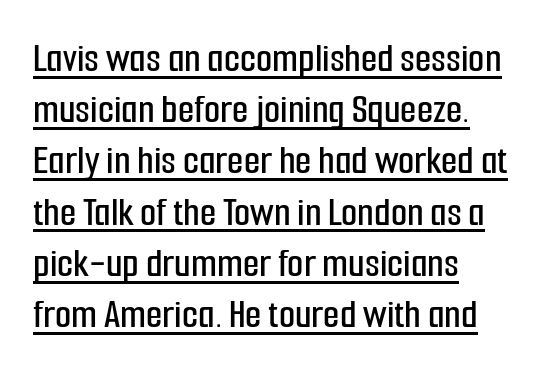
Q: Is the text italic (slanted)? A: No, it is upright.
Q: Is the typeface a serif or a sans-serif typeface? A: Sans-serif.
Q: Is the text underlined? A: Yes.
Q: How is the paragraph aligned? A: Left-aligned.
Q: Is the spacing between letters normal or unusually wide? A: Normal.
Q: Width (condensed, normal, or wide)? A: Condensed.
Q: Stroke contrast? A: Low.
Q: x-height? A: Medium.
Q: Monospaced? A: No.
